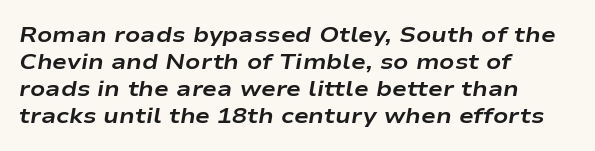
The image shows 22 px bold type, italic (leaning right); set left-aligned, line spacing 1.23x, normal letter spacing, not underlined.
